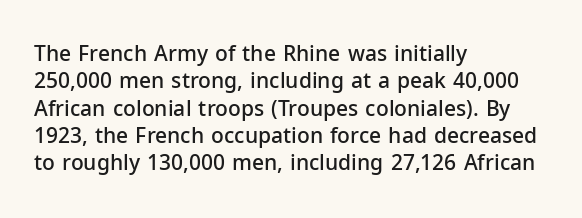
Line beginnings align vertically; line endings do not. Weight: semibold (demi). Tracking here is standard; glyphs follow each other at the usual distance. If you drew a line through each stem, it would be perfectly vertical. Has an underline been added? It has not.
